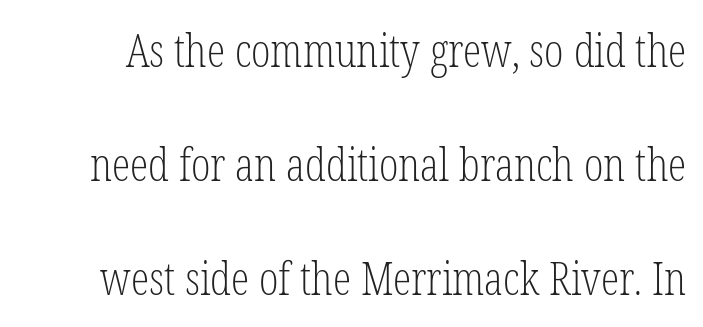
The image shows 46 px light, condensed serif type, upright; set loose line spacing (2.48x), normal letter spacing, not underlined; low stroke contrast and a medium x-height.
